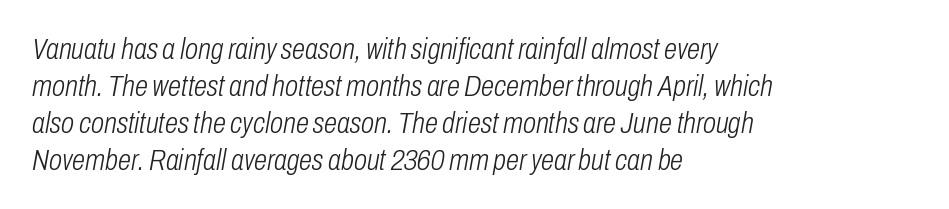
The image shows 30 px light, condensed type, italic (leaning right); set left-aligned, line spacing 1.23x, normal letter spacing, not underlined; low stroke contrast and a medium x-height.
